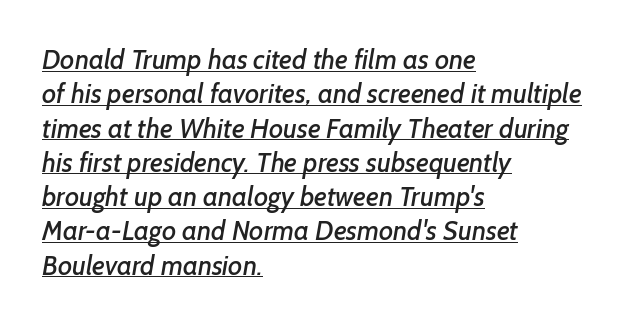
Q: Is the text underlined? A: Yes.
Q: How is the paragraph aligned? A: Left-aligned.
Q: Is the spacing between letters normal or unusually wide? A: Normal.
Q: Is the spacing between lines tight, normal or loose? A: Normal.
